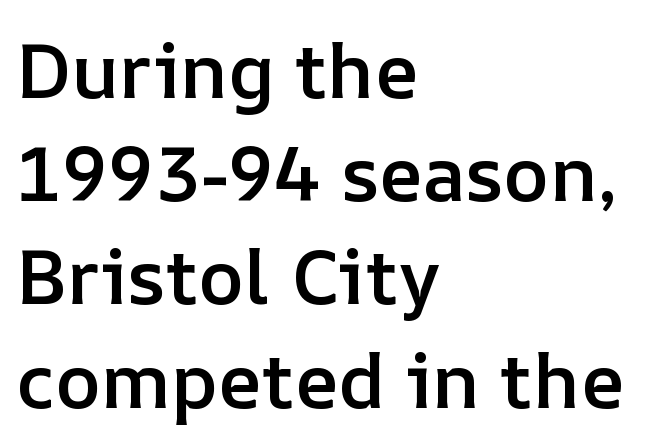
The image shows 77 px semibold type, upright; set left-aligned, normal line spacing (1.34x), normal letter spacing, not underlined; low stroke contrast and a medium x-height.
